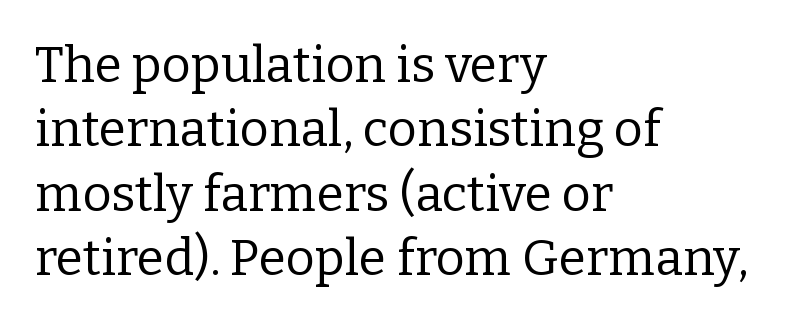
The image shows 50 px regular-weight serif type, upright; set left-aligned, normal line spacing (1.29x), normal letter spacing, not underlined; low stroke contrast and a medium x-height.
